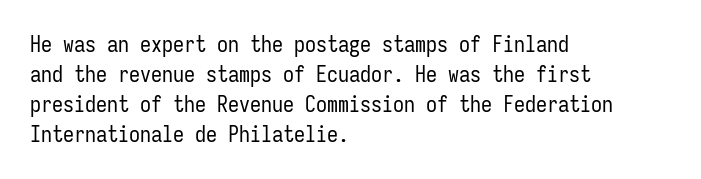
Reading down the column, the eye jumps a familiar distance to each next line. Left-aligned paragraph, ragged on the right. Check under the words: just untouched page. Nope, not italic — everything's standing straight.
